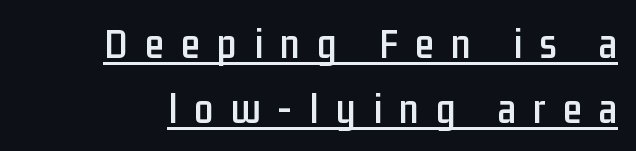
The image shows 43 px condensed sans-serif type, upright; set normal line spacing (1.51x), unusually wide letter spacing (+0.4 em), underlined; low stroke contrast and a medium x-height.
